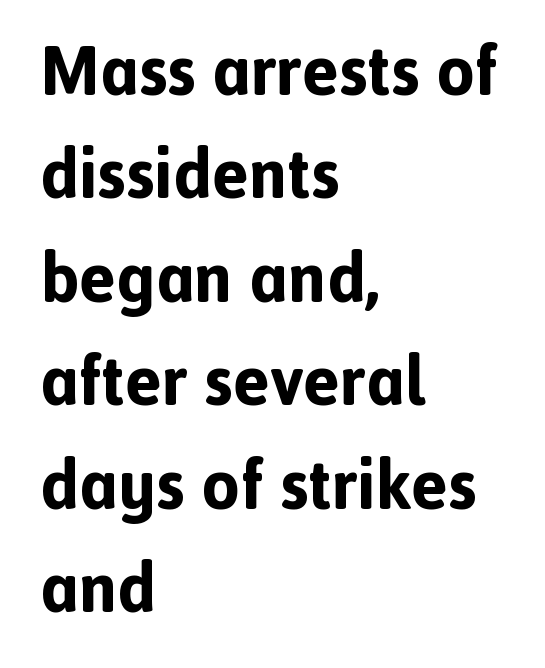
Whoever set this chose a conventional vertical rhythm. The axis of the letterforms is exactly vertical. Alignment: flush left. The typeface chosen for these lines omits serifs.
